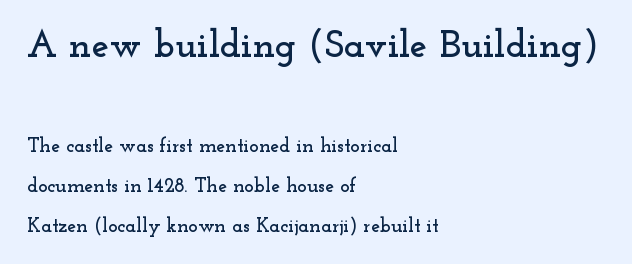
{"serif": "yes", "italic": "no", "width": "wide", "stroke_contrast": "low", "x_height": "small", "monospaced": "no", "underline": "no", "align": "left", "line_spacing": "loose", "line_spacing_ratio": 2.01, "letter_spacing": "normal", "letter_spacing_em": 0.0, "larger_block": "first", "size_ratio": 1.95, "glyph_px": 39}
